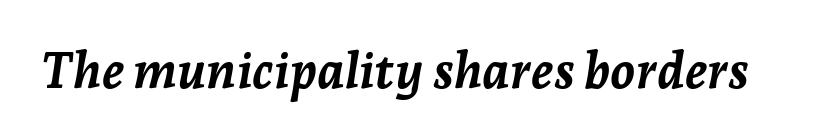
The tracking reads as untouched default to a designer's eye. Varying glyph widths throughout — classic text-font behaviour. Quick note: italic. The space beneath each line is pristine and unruled. Its strokes are broad and dark, the hallmark of bold type.
